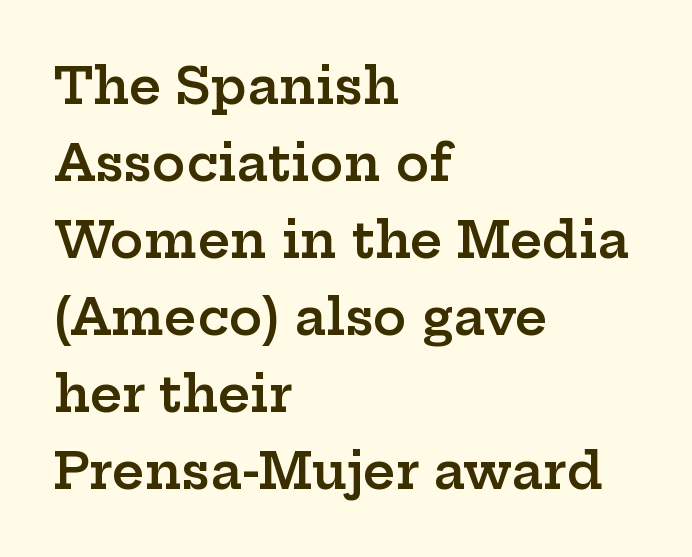
The image shows 50 px semibold, wide serif type, upright; set left-aligned, normal line spacing (1.54x), normal letter spacing, not underlined; low stroke contrast and a medium x-height.
